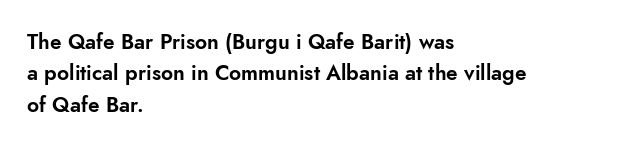
{"italic": "no", "underline": "no", "align": "left", "line_spacing": "normal", "line_spacing_ratio": 1.49, "letter_spacing": "normal", "letter_spacing_em": 0.0, "glyph_px": 21}
